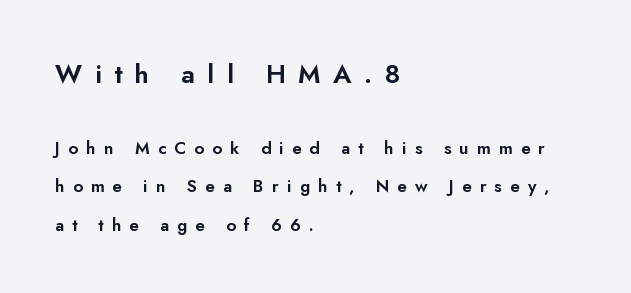
The image shows 26 px text type, upright; set left-aligned, loose line spacing (2.27x), unusually wide letter spacing (+0.48 em), not underlined; the first (top) block is 1.53x larger.
